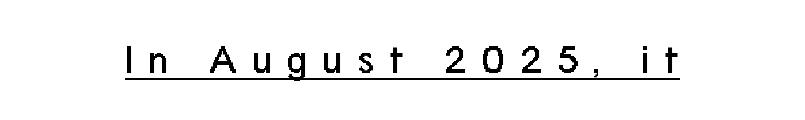
The typesetter has applied underlining to the passage shown. Posture: upright roman. Heft: none added — not bold. What kind of face is this? One without serifs — a sans. The letters advance in unequal steps, a hallmark of proportional type. Look at the tracking — it's clearly loosened, letters drifting apart.
